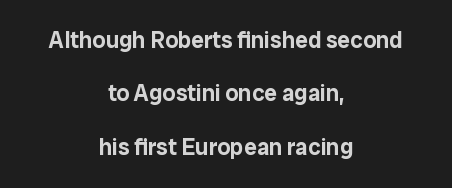
This rendering leaves character spacing at its baseline value. Posture: upright roman. Unmarked baselines from the first word to the last. Vertical spacing — loose. Casual observation: everything's sitting right in the middle.
